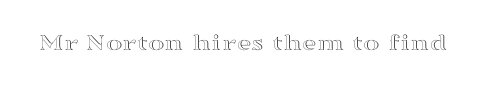
If you drew a line through each stem, it would be perfectly vertical. Characters follow at the spacing the type designer built in. The words here are not underlined.
